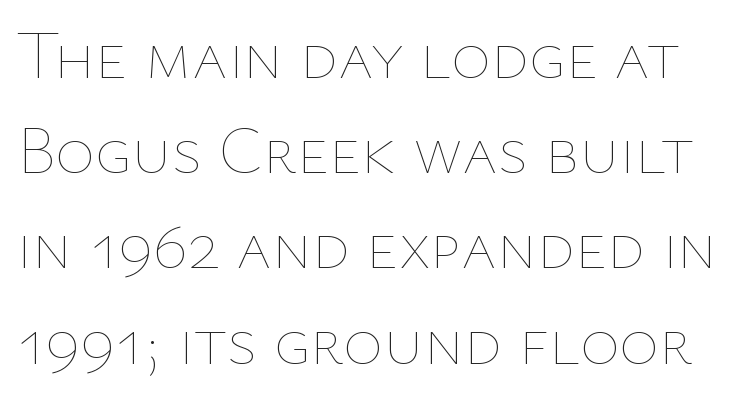
The image shows 68 px thin type, upright; set normal line spacing (1.4x), normal letter spacing, not underlined; low stroke contrast and a medium x-height.
